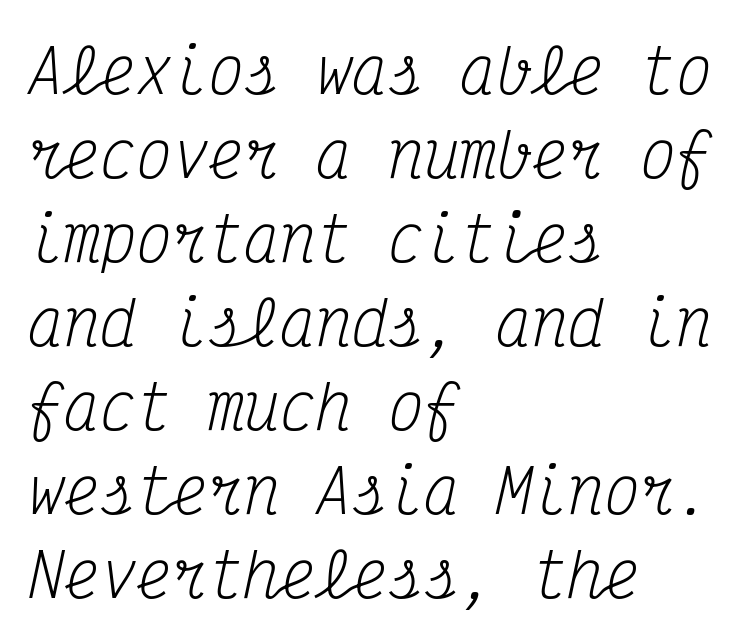
{"serif": "yes", "italic": "yes", "lean": "right", "slant_degrees": 12, "bold": "no", "weight": "regular", "width": "condensed", "stroke_contrast": "medium", "x_height": "medium", "monospaced": "yes", "underline": "no", "align": "left", "line_spacing": "normal", "line_spacing_ratio": 1.4, "letter_spacing": "normal", "letter_spacing_em": 0.0, "glyph_px": 60}
